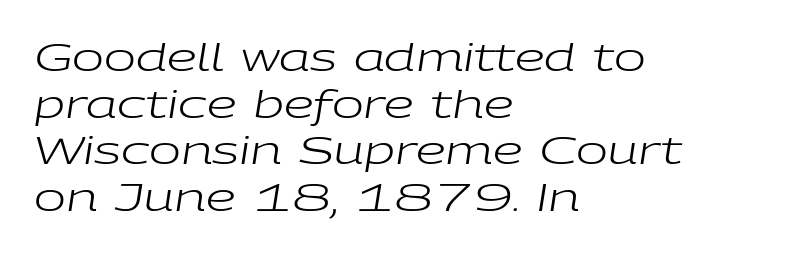
Q: Is the text bold? A: No.
Q: Is the text italic (slanted)? A: Yes, it leans right by about 9 degrees.
Q: Is the text underlined? A: No.
Q: How is the paragraph aligned? A: Left-aligned.
Q: Is the spacing between letters normal or unusually wide? A: Normal.
Q: Width (condensed, normal, or wide)? A: Wide.
Q: Stroke contrast? A: Low.
Q: x-height? A: Medium.
Q: Monospaced? A: No.
